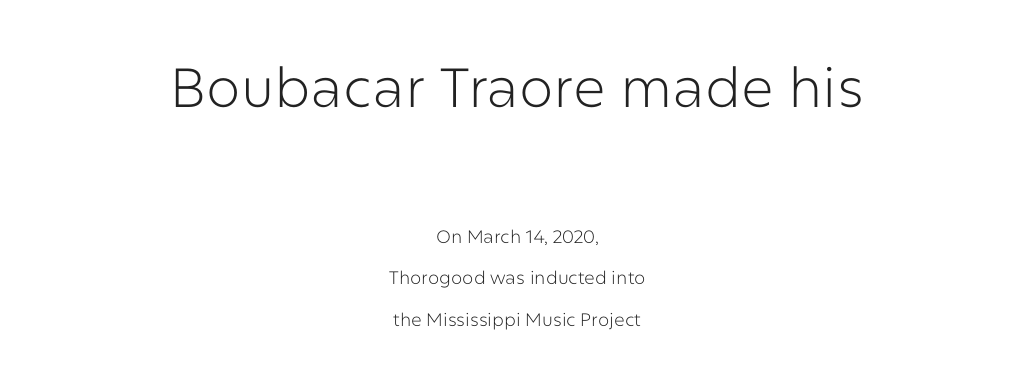
The image shows 55 px light sans-serif type, upright; set centered, loose line spacing (2.32x), normal letter spacing, not underlined; the first (top) block is 3.06x larger; low stroke contrast and a medium x-height.
